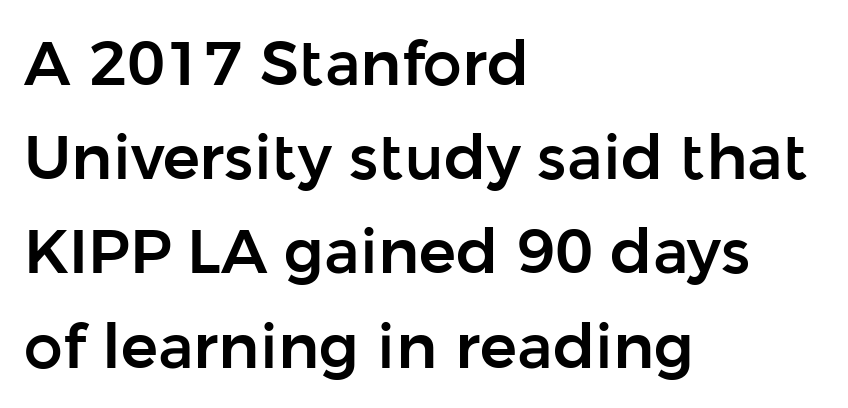
The image shows 62 px sans-serif type, upright; set left-aligned, normal line spacing (1.52x), normal letter spacing, not underlined; low stroke contrast and a medium x-height.
